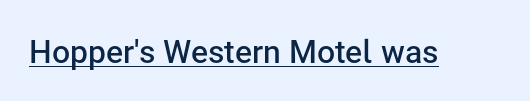
Q: Is the text bold? A: Semi-bold.
Q: Is the text italic (slanted)? A: No, it is upright.
Q: Is the typeface a serif or a sans-serif typeface? A: Sans-serif.
Q: Is the text underlined? A: Yes.
Q: Is the spacing between letters normal or unusually wide? A: Normal.
Q: Width (condensed, normal, or wide)? A: Normal.
Q: Stroke contrast? A: Low.
Q: x-height? A: Medium.
Q: Monospaced? A: No.
